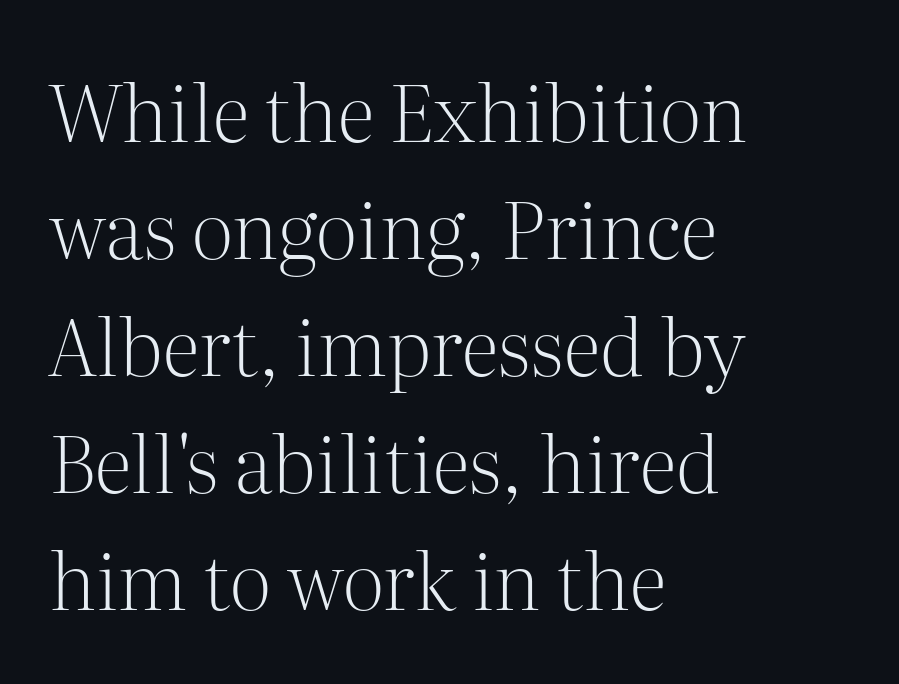
The image shows 79 px light serif type, upright; set left-aligned, normal line spacing (1.48x), normal letter spacing, not underlined; medium stroke contrast and a medium x-height.
